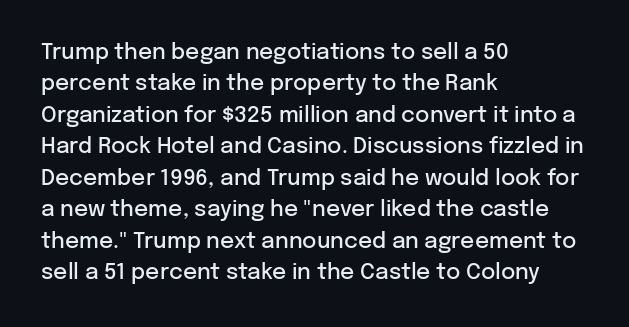
{"italic": "no", "bold": "semi", "underline": "no", "align": "left", "line_spacing": "normal", "line_spacing_ratio": 1.43, "letter_spacing": "normal", "letter_spacing_em": 0.0, "glyph_px": 22}
